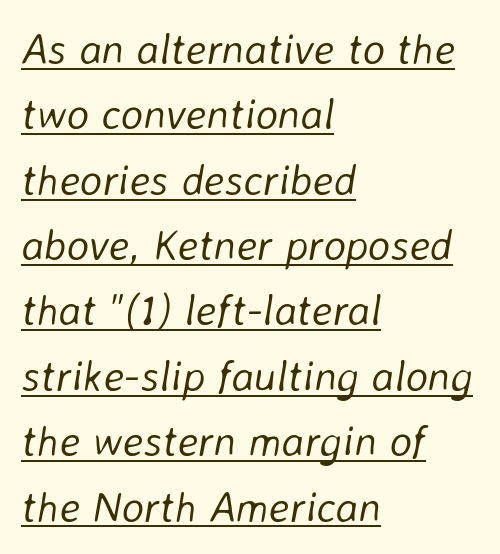
The image shows 43 px light type, italic (leaning right); set left-aligned, normal line spacing (1.52x), normal letter spacing, underlined; low stroke contrast and a medium x-height.
